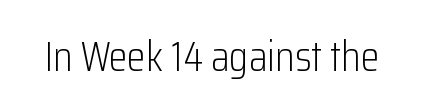
Descender tails drop into unmarked territory. A typesetter would call this proportional, since set widths differ per character. The lettering holds an erect, upright posture throughout. The typeface chosen for these lines omits serifs. Ink coverage per letter is moderate at most.
